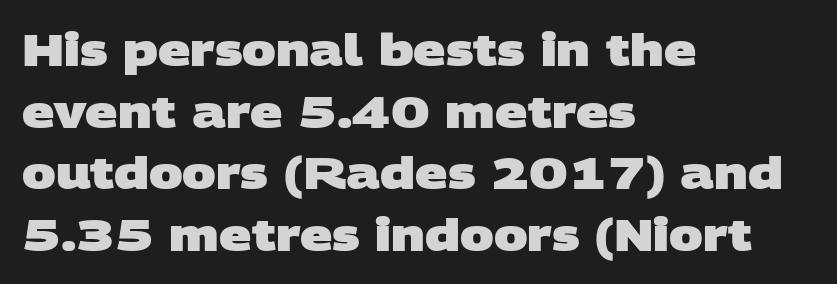
Evenly set lines give the paragraph a standard silhouette. No word sits above an underline. The letters sit at their default tracking, neither squeezed nor spread. Unlike a traditional serif, this face leaves its strokes unadorned. Where is the straight margin? On the left.
